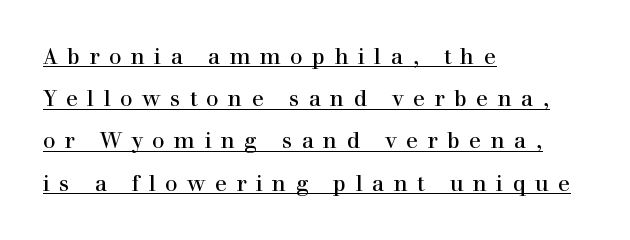
Weight: in the light-to-regular range. This is the regular roman posture of the typeface. The rendered words wear a rule along their underside. The leading is generous, giving the passage an open texture.
